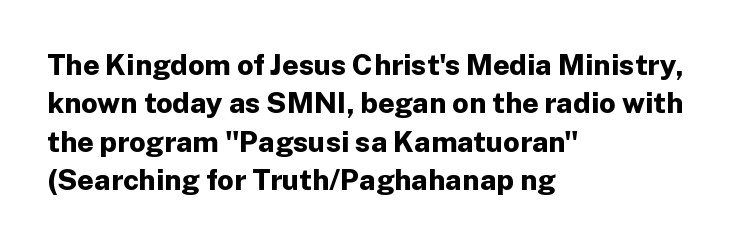
Q: Is the text bold? A: Yes.
Q: Is the text italic (slanted)? A: No, it is upright.
Q: Is the typeface a serif or a sans-serif typeface? A: Sans-serif.
Q: Is the text underlined? A: No.
Q: How is the paragraph aligned? A: Left-aligned.
Q: Is the spacing between letters normal or unusually wide? A: Normal.
Q: Is the spacing between lines tight, normal or loose? A: Normal.
Q: Width (condensed, normal, or wide)? A: Normal.
Q: Stroke contrast? A: Low.
Q: x-height? A: Medium.
Q: Monospaced? A: No.
